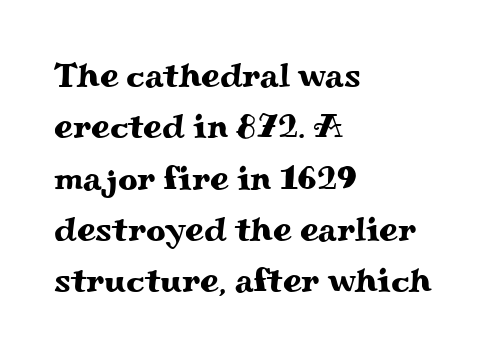
The image shows 34 px wide serif type, upright; set left-aligned, normal line spacing (1.51x), normal letter spacing, not underlined; medium stroke contrast and a small x-height.
